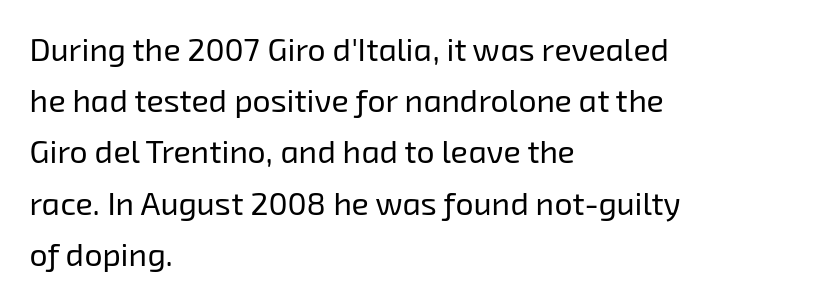
{"serif": "no", "bold": "no", "weight": "regular", "width": "normal", "stroke_contrast": "low", "x_height": "medium", "monospaced": "no", "underline": "no", "align": "left", "line_spacing": "normal", "line_spacing_ratio": 1.6, "letter_spacing": "normal", "letter_spacing_em": 0.0, "glyph_px": 32}
